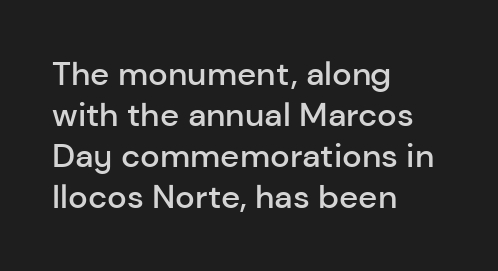
Does the type have serifs? No, each stem ends abruptly. Do the letters lean? They stand straight. The compositor pushed each line to the left boundary. Nothing unusual about the tracking: characters are spaced as the font intends. Spacing verdict: proportional, widths tailored to each character.
